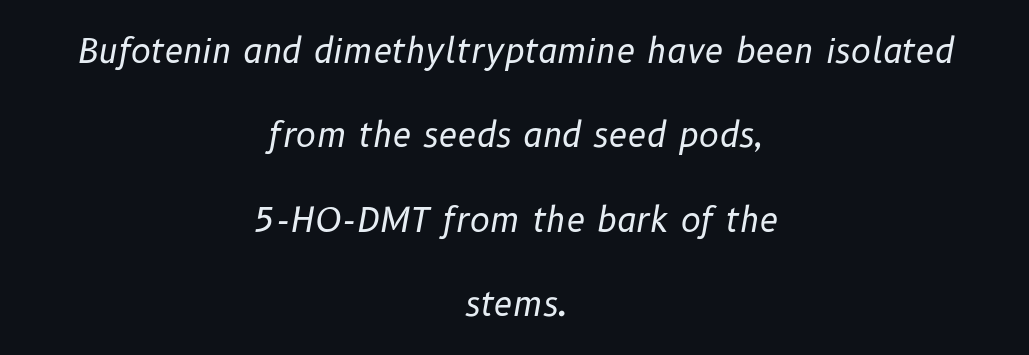
Q: Is the text bold? A: No.
Q: Is the text italic (slanted)? A: Yes, it leans right by about 10 degrees.
Q: Is the text underlined? A: No.
Q: How is the paragraph aligned? A: Centered.
Q: Is the spacing between letters normal or unusually wide? A: Normal.
Q: Is the spacing between lines tight, normal or loose? A: Loose.
Q: Width (condensed, normal, or wide)? A: Normal.
Q: Stroke contrast? A: Low.
Q: x-height? A: Medium.
Q: Monospaced? A: No.
